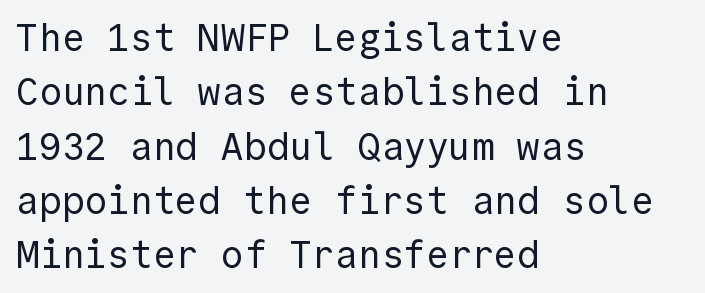
The image shows 38 px regular-weight sans-serif type, upright, monospaced; set left-aligned, normal line spacing (1.43x), normal letter spacing, not underlined; a medium x-height.
